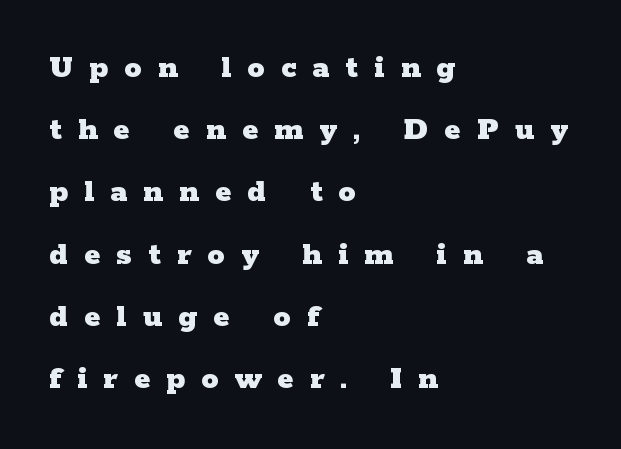
Loose tracking; the words dissolve into strings of separated letters. The face used here is seriffed, in the tradition of book romans. On the weight axis this lands at bold, roughly 700. Teacher's note: observe the even left margin — that is flush-left alignment. Upright lettering throughout.
